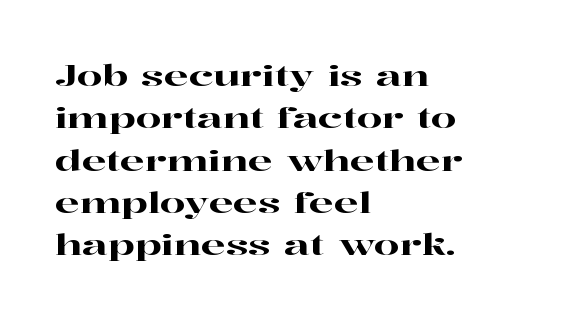
The image shows 29 px wide serif type, upright; set left-aligned, normal line spacing (1.46x), normal letter spacing, not underlined; high stroke contrast and a medium x-height.
